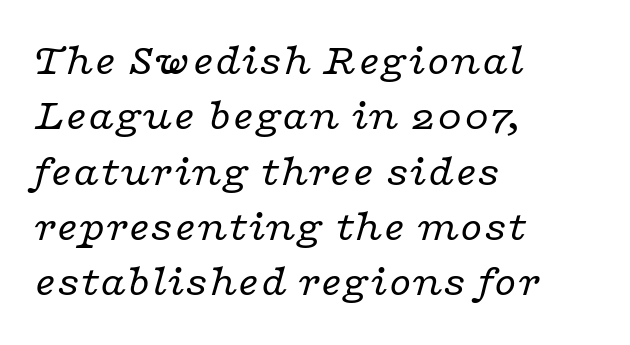
{"serif": "yes", "italic": "yes", "lean": "right", "slant_degrees": 16, "bold": "no", "weight": "regular", "width": "wide", "stroke_contrast": "low", "x_height": "medium", "monospaced": "no", "underline": "no", "align": "left", "line_spacing_ratio": 1.23, "letter_spacing": "normal", "letter_spacing_em": 0.0, "glyph_px": 45}
